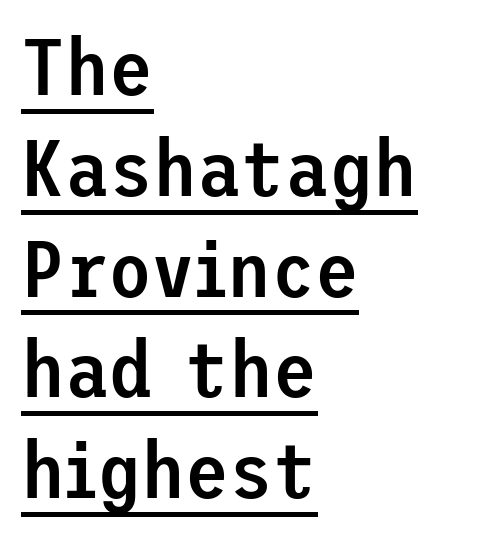
Q: Is the text bold? A: Semi-bold.
Q: Is the text italic (slanted)? A: No, it is upright.
Q: Is the typeface a serif or a sans-serif typeface? A: Sans-serif.
Q: Is the text underlined? A: Yes.
Q: How is the paragraph aligned? A: Left-aligned.
Q: Is the spacing between letters normal or unusually wide? A: Normal.
Q: Is the spacing between lines tight, normal or loose? A: Normal.
Q: Width (condensed, normal, or wide)? A: Normal.
Q: Stroke contrast? A: Low.
Q: x-height? A: Medium.
